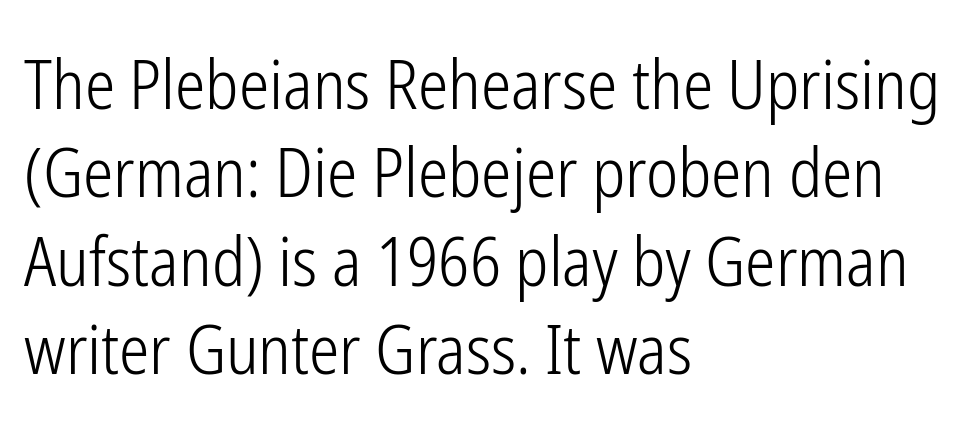
Q: Is the text bold? A: No.
Q: Is the text italic (slanted)? A: No, it is upright.
Q: Is the typeface a serif or a sans-serif typeface? A: Sans-serif.
Q: Is the text underlined? A: No.
Q: How is the paragraph aligned? A: Left-aligned.
Q: Is the spacing between letters normal or unusually wide? A: Normal.
Q: Is the spacing between lines tight, normal or loose? A: Normal.
Q: Width (condensed, normal, or wide)? A: Condensed.
Q: Stroke contrast? A: Low.
Q: x-height? A: Medium.
Q: Monospaced? A: No.
